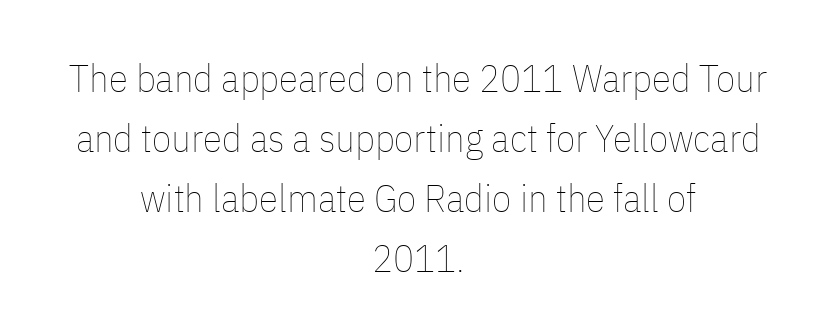
The image shows 39 px thin, condensed type, upright; set centered, normal line spacing (1.54x), normal letter spacing, not underlined; low stroke contrast and a medium x-height.
